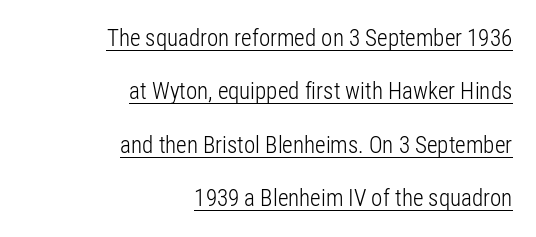
{"italic": "no", "bold": "no", "underline": "yes", "align": "right", "line_spacing": "loose", "line_spacing_ratio": 2.32, "letter_spacing": "normal", "letter_spacing_em": 0.0, "glyph_px": 23}
